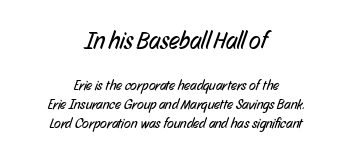
The rendering positions every line midway between the sides. Of the two passages, the one on top uses the larger point size. The lines sit at an ordinary, default distance from one another. Weight: regular or lighter. What stands out about the letter spacing? Nothing — it is the standard amount.
